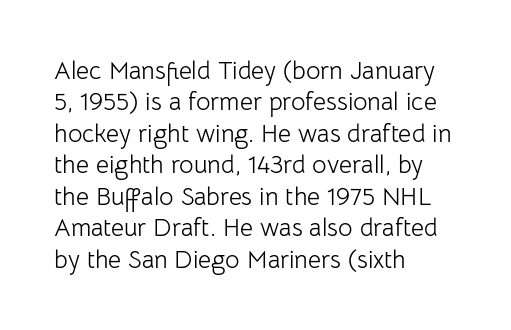
The image shows 25 px text type, upright; set left-aligned, normal line spacing (1.26x), normal letter spacing, not underlined.
